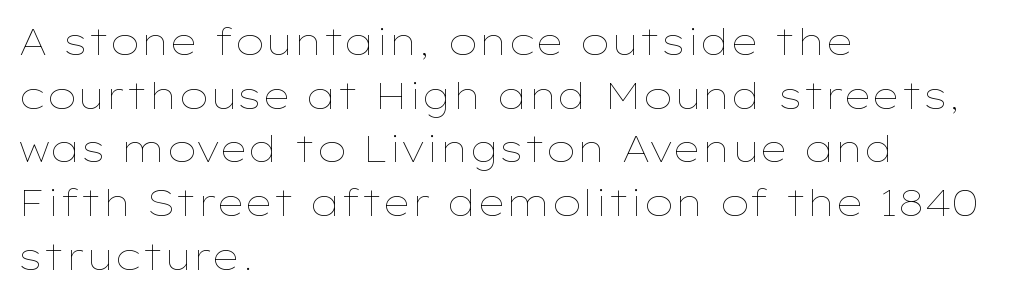
Q: Is the text bold? A: No.
Q: Is the text italic (slanted)? A: No, it is upright.
Q: Is the text underlined? A: No.
Q: How is the paragraph aligned? A: Left-aligned.
Q: Is the spacing between letters normal or unusually wide? A: Normal.
Q: Is the spacing between lines tight, normal or loose? A: Normal.
Q: Width (condensed, normal, or wide)? A: Wide.
Q: Stroke contrast? A: Low.
Q: x-height? A: Medium.
Q: Monospaced? A: No.
